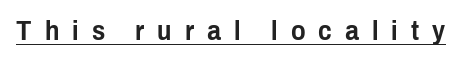
The image shows 27 px text type, upright; set unusually wide letter spacing (+0.48 em), underlined.
